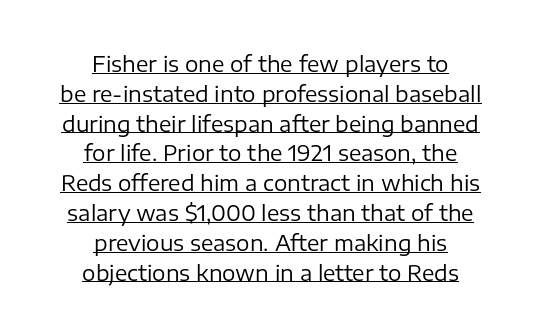
The typesetter chose a symmetrical, centered arrangement here. Whoever set this chose a conventional vertical rhythm. The lettering stays uniformly vertical, giving the passage a roman look. Notice how a bar underscores the lettering throughout.
